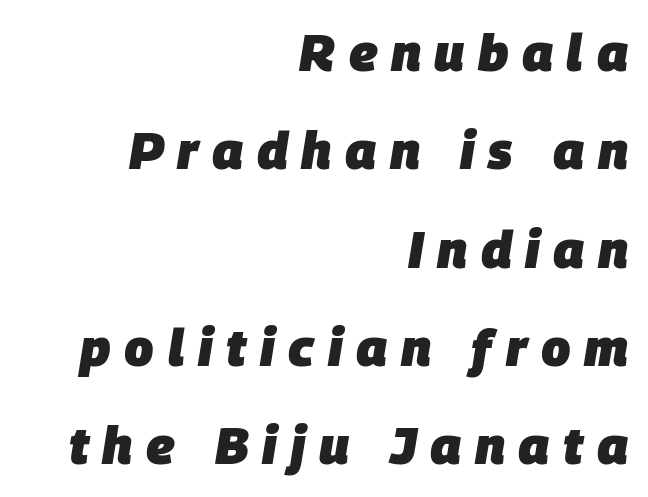
Q: Is the text bold? A: Yes.
Q: Is the text italic (slanted)? A: Yes, it leans right by about 9 degrees.
Q: Is the text underlined? A: No.
Q: How is the paragraph aligned? A: Right-aligned.
Q: Is the spacing between letters normal or unusually wide? A: Unusually wide.
Q: Width (condensed, normal, or wide)? A: Normal.
Q: Stroke contrast? A: Low.
Q: x-height? A: Large.
Q: Monospaced? A: No.
